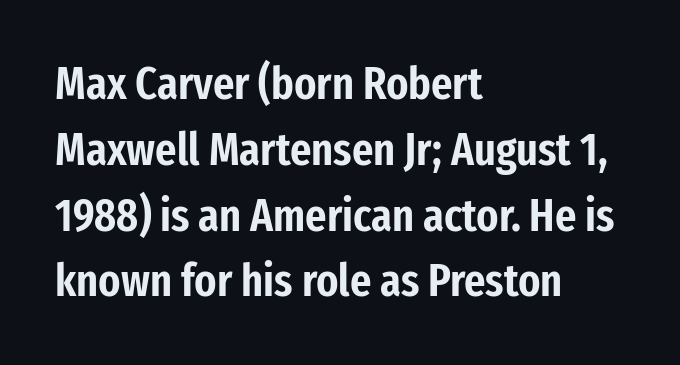
{"serif": "no", "italic": "no", "width": "condensed", "stroke_contrast": "low", "x_height": "medium", "monospaced": "no", "underline": "no", "align": "left", "line_spacing": "normal", "line_spacing_ratio": 1.43, "letter_spacing": "normal", "letter_spacing_em": 0.0, "glyph_px": 46}
